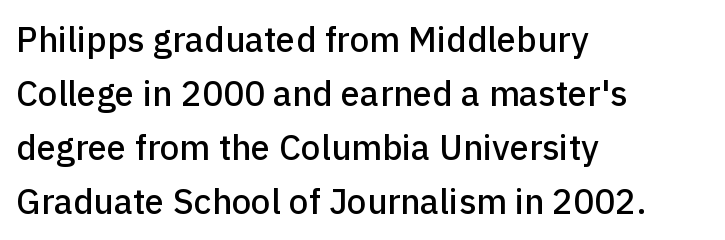
{"serif": "no", "italic": "no", "width": "normal", "stroke_contrast": "low", "x_height": "medium", "monospaced": "no", "underline": "no", "align": "left", "line_spacing": "normal", "line_spacing_ratio": 1.54, "letter_spacing": "normal", "letter_spacing_em": 0.0, "glyph_px": 35}
